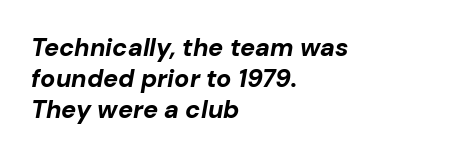
The image shows 25 px bold type, italic (leaning right); set left-aligned, line spacing 1.24x, normal letter spacing, not underlined.
